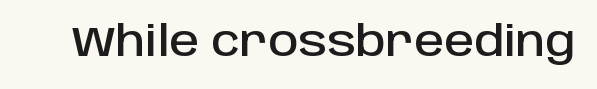
You can tell it's not italic because the verticals are truly vertical. A typesetter would call this zero additional tracking. Each letter keeps its own natural width here, so spacing adapts to shape. Just letters on the line, the space beneath them empty. The characters display no serif detailing; their extremities are plain.
